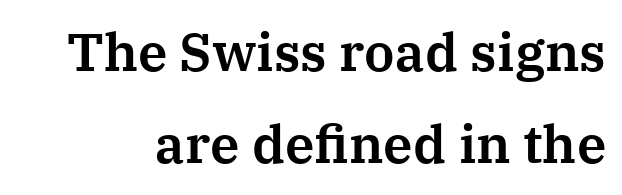
The face used here is seriffed, in the tradition of book romans. Each letter keeps its own natural width here, so spacing adapts to shape. Does extra space separate the letters? No, they use regular spacing. The lettering stays uniformly vertical, giving the passage a roman look.
